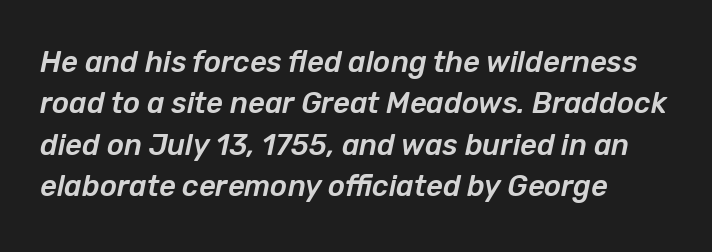
The image shows 29 px text type, italic (leaning right); set left-aligned, normal line spacing (1.43x), normal letter spacing, not underlined; low stroke contrast and a medium x-height.
